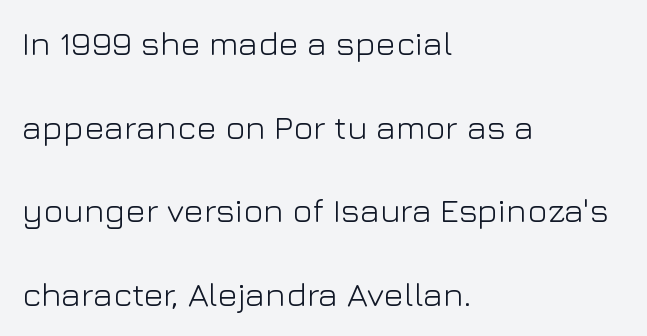
On a weight scale, this lands at 450 or below. Is the letter spacing exaggerated? No — it looks like the ordinary default. Looks like regular typesetting: each glyph gets only the width it needs. Check where the strokes stop: nothing finishes them off — pure sans. This sample uses an upright cut, with every glyph sitting square on the baseline.
